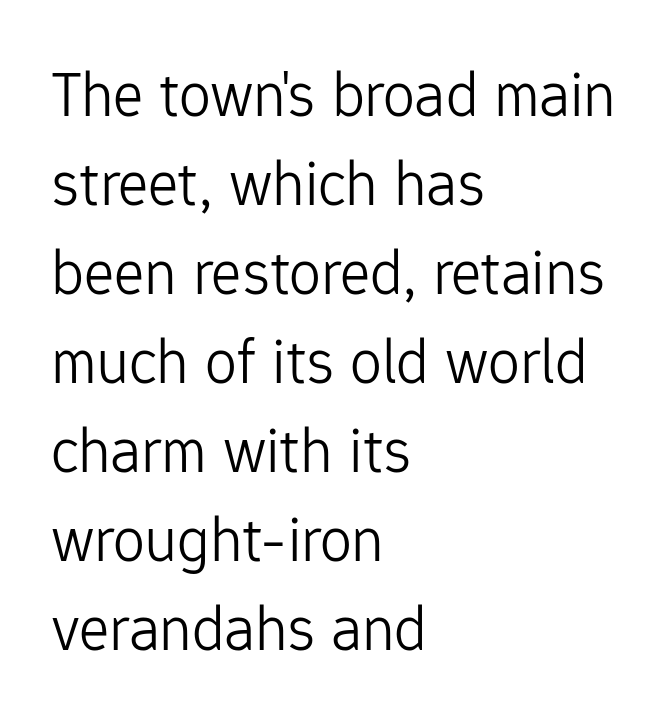
The letters carry no serifs — their stems end cleanly without finishing strokes. The strip under each line holds only bare page. Visually the block forms a straight wall on the left and a jagged coastline on the right. Heft: none added — not bold.
